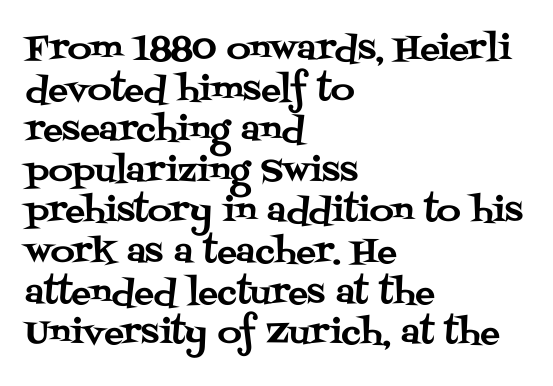
The image shows 33 px serif type, upright; set left-aligned, line spacing 1.23x, normal letter spacing, not underlined; medium stroke contrast and a large x-height.
